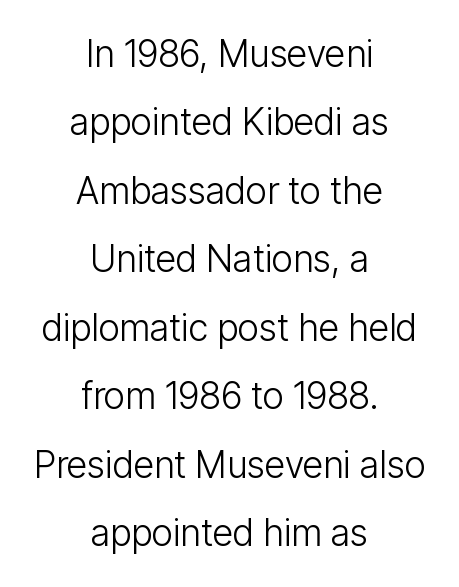
{"serif": "no", "italic": "no", "bold": "no", "weight": "light", "width": "condensed", "stroke_contrast": "low", "x_height": "medium", "monospaced": "no", "underline": "no", "align": "center", "line_spacing_ratio": 1.85, "letter_spacing": "normal", "letter_spacing_em": 0.0, "glyph_px": 37}
